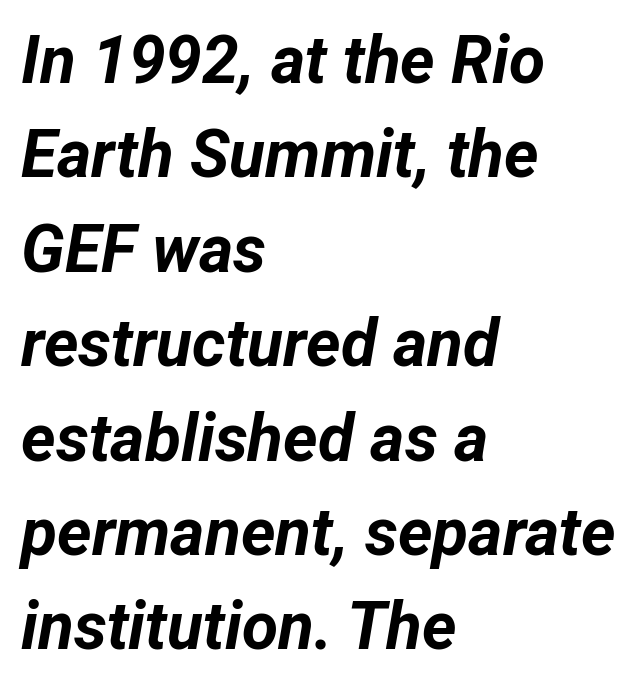
Q: Is the text bold? A: Yes.
Q: Is the text italic (slanted)? A: Yes, it leans right by about 12 degrees.
Q: Is the text underlined? A: No.
Q: How is the paragraph aligned? A: Left-aligned.
Q: Is the spacing between letters normal or unusually wide? A: Normal.
Q: Is the spacing between lines tight, normal or loose? A: Normal.
Q: Width (condensed, normal, or wide)? A: Normal.
Q: Stroke contrast? A: Low.
Q: x-height? A: Medium.
Q: Monospaced? A: No.
